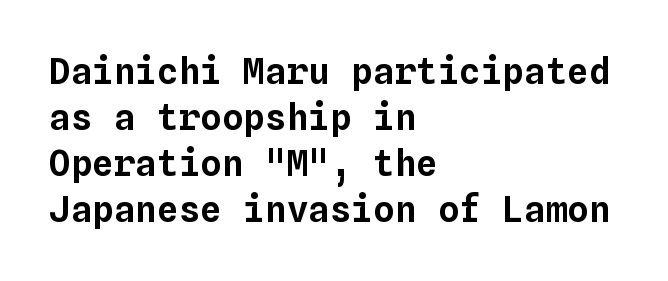
The image shows 36 px text type, upright, monospaced; set left-aligned, normal line spacing (1.28x), normal letter spacing, not underlined; low stroke contrast and a medium x-height.
